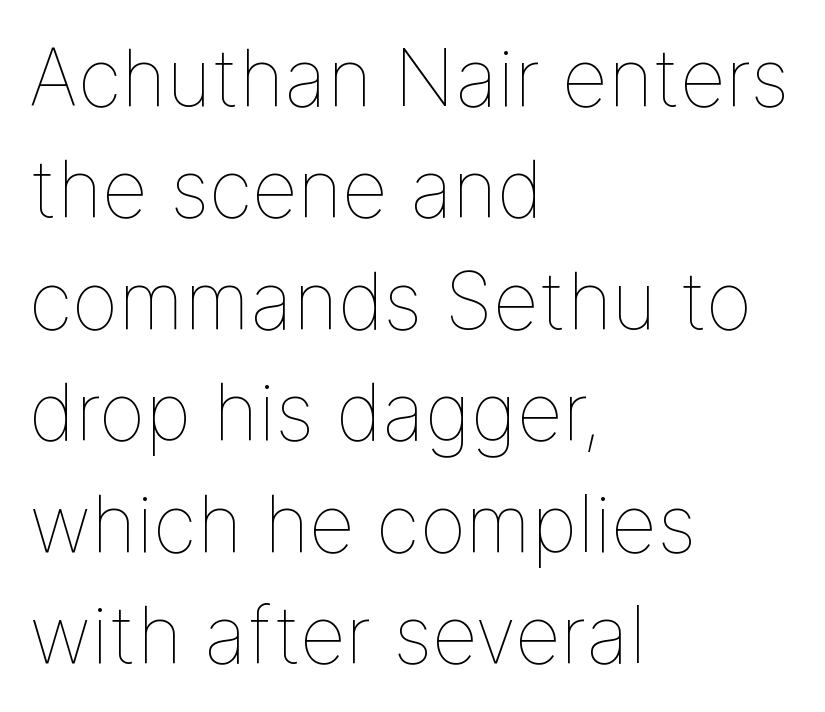
Q: Is the text bold? A: No.
Q: Is the text italic (slanted)? A: No, it is upright.
Q: Is the text underlined? A: No.
Q: How is the paragraph aligned? A: Left-aligned.
Q: Is the spacing between letters normal or unusually wide? A: Normal.
Q: Is the spacing between lines tight, normal or loose? A: Normal.
Q: Width (condensed, normal, or wide)? A: Normal.
Q: Stroke contrast? A: Low.
Q: x-height? A: Medium.
Q: Monospaced? A: No.
